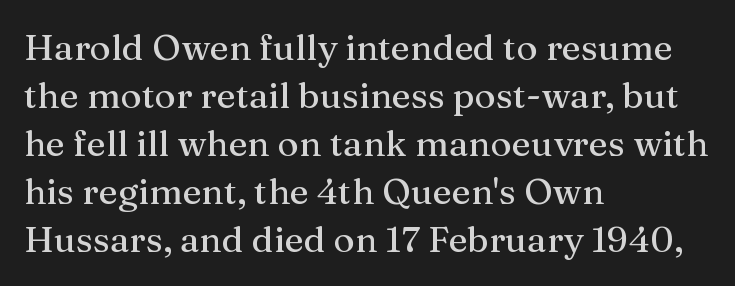
Each line starts at the same left margin while the right side varies. Is this a sans? No — the strokes have serifs. Looks like regular typesetting: each glyph gets only the width it needs. The letters stand upright; this is a roman face. Evenly set lines give the paragraph a standard silhouette.
